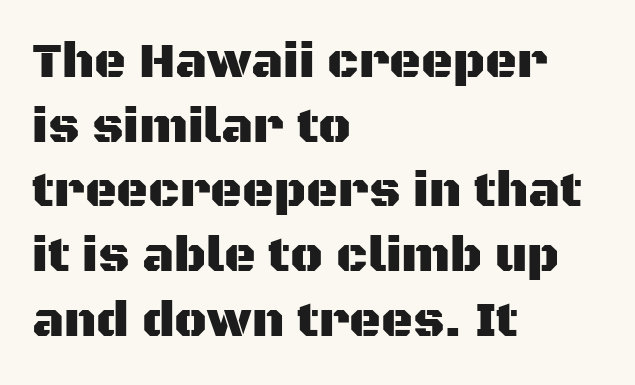
The words here are not underlined. The font family rendered here belongs to the sans-serif group. Whoever set this chose a conventional vertical rhythm. Every character sits straight up, as roman type does. These lines stack with their left ends in a neat column. The passage shown is typed in a proportional face where columns would drift.
